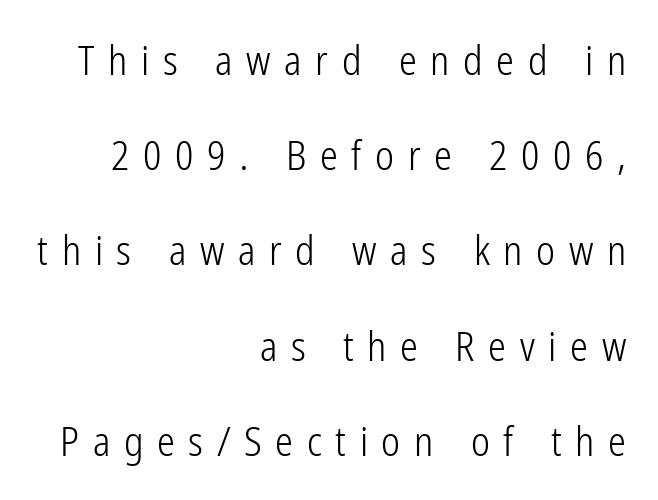
The image shows 40 px light, condensed sans-serif type, upright; set right-aligned, loose line spacing (2.38x), unusually wide letter spacing (+0.34 em), not underlined; low stroke contrast and a medium x-height.
